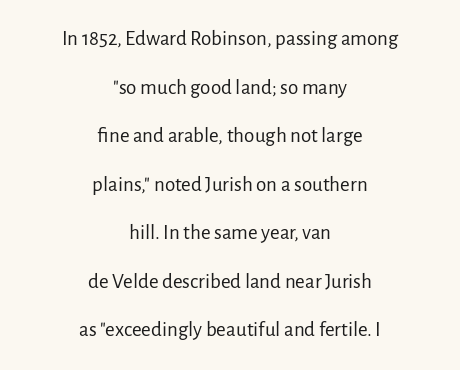
You can tell it's not italic because the verticals are truly vertical. Each new line begins a long way beneath the previous one. The weight tops out at a normal text grade. The passage is arranged like a title page — every line centered. Underlining? Definitely not there.
